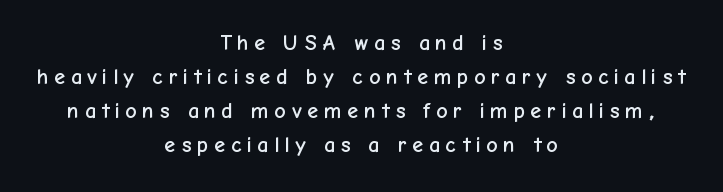
{"italic": "no", "underline": "no", "align": "center", "line_spacing": "normal", "line_spacing_ratio": 1.55, "letter_spacing": "wide", "letter_spacing_em": 0.22, "glyph_px": 22}
